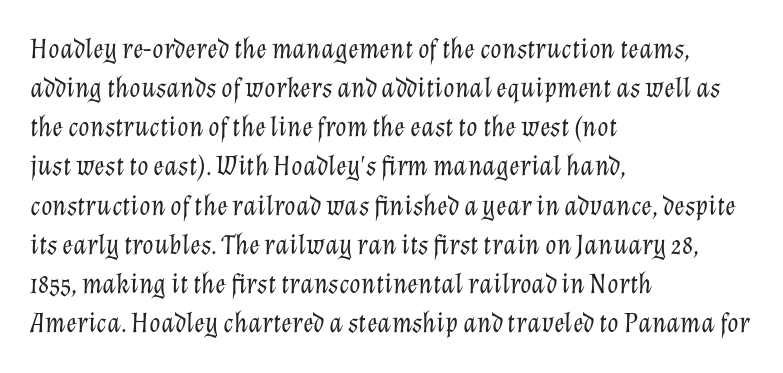
Spacing verdict: proportional, widths tailored to each character. You could call the tracking neutral — neither tight nor loose. The lines in this sample share a left origin and differ only in where they stop. The area under the type is left untouched. A light-to-regular cut is what we see here. One glance says typical: line gaps are just what's usual.
